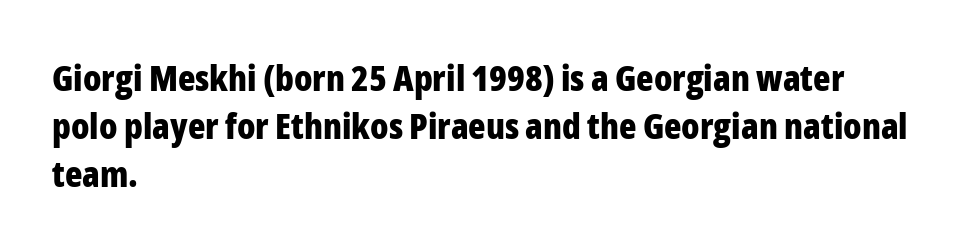
Q: Is the text bold? A: Yes.
Q: Is the text italic (slanted)? A: No, it is upright.
Q: Is the typeface a serif or a sans-serif typeface? A: Sans-serif.
Q: Is the text underlined? A: No.
Q: How is the paragraph aligned? A: Left-aligned.
Q: Is the spacing between letters normal or unusually wide? A: Normal.
Q: Is the spacing between lines tight, normal or loose? A: Normal.
Q: Width (condensed, normal, or wide)? A: Condensed.
Q: Stroke contrast? A: Low.
Q: x-height? A: Medium.
Q: Monospaced? A: No.
